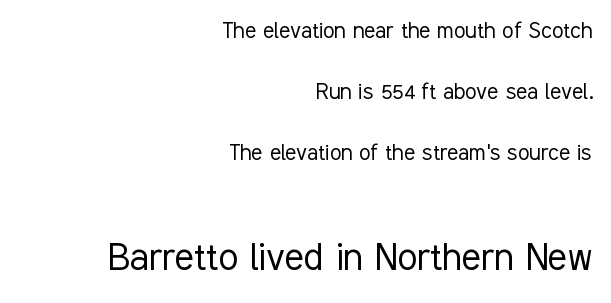
Q: Is the text bold? A: No.
Q: Is the text italic (slanted)? A: No, it is upright.
Q: Is the typeface a serif or a sans-serif typeface? A: Sans-serif.
Q: Is the text underlined? A: No.
Q: How is the paragraph aligned? A: Right-aligned.
Q: Is the spacing between letters normal or unusually wide? A: Normal.
Q: Is the spacing between lines tight, normal or loose? A: Loose.
Q: Which block of text is set in a larger size, the first (top) or the second (bottom)? A: The second (bottom) one.
Q: Width (condensed, normal, or wide)? A: Condensed.
Q: Stroke contrast? A: Low.
Q: x-height? A: Medium.
Q: Monospaced? A: No.
